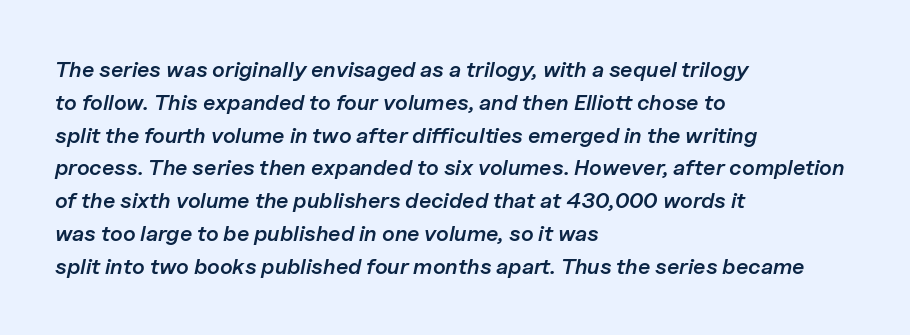
Q: Is the text bold? A: Semi-bold.
Q: Is the text italic (slanted)? A: Yes, it leans right by about 11 degrees.
Q: Is the text underlined? A: No.
Q: How is the paragraph aligned? A: Left-aligned.
Q: Is the spacing between letters normal or unusually wide? A: Normal.
Q: Is the spacing between lines tight, normal or loose? A: Normal.
